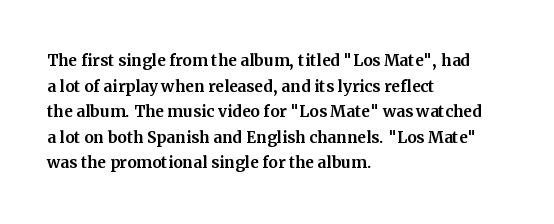
Line beginnings align vertically; line endings do not. Posture: vertical. A typesetter would call this zero additional tracking. The baseline area is clear.
